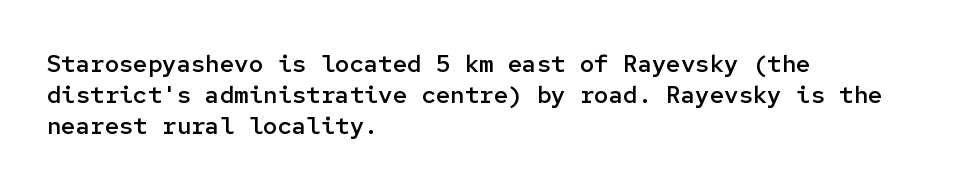
{"italic": "no", "bold": "semi", "underline": "no", "align": "left", "line_spacing": "normal", "line_spacing_ratio": 1.29, "letter_spacing": "normal", "letter_spacing_em": 0.0, "glyph_px": 24}
